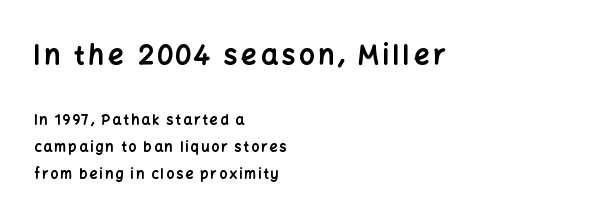
Compared with an ordinary text face, these strokes are far heavier — a full bold. Leading: increased. The compositor pushed each line to the left boundary. Clear beneath every line of the passage. The letters in the upper block stand taller than those in the block below. Vertical strokes here are truly vertical.
